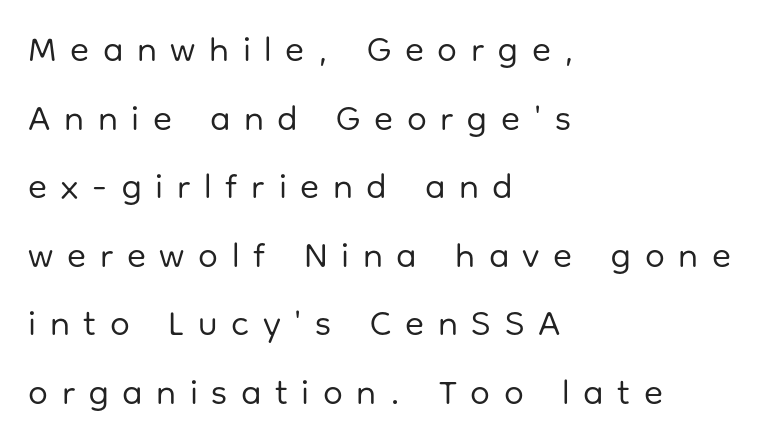
The image shows 35 px regular-weight sans-serif type, upright; set left-aligned, loose line spacing (1.96x), unusually wide letter spacing (+0.39 em), not underlined; low stroke contrast and a medium x-height.
